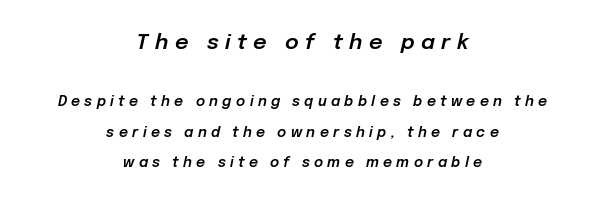
The image shows 21 px text type, italic (leaning right); set centered, loose line spacing (2.17x), unusually wide letter spacing (+0.31 em), not underlined; the first (top) block is 1.5x larger.
